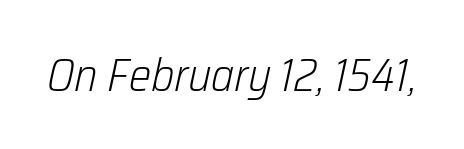
{"italic": "yes", "lean": "right", "slant_degrees": 12, "bold": "no", "weight": "light", "width": "condensed", "stroke_contrast": "low", "x_height": "medium", "monospaced": "no", "underline": "no", "letter_spacing": "normal", "letter_spacing_em": 0.0, "glyph_px": 47}
